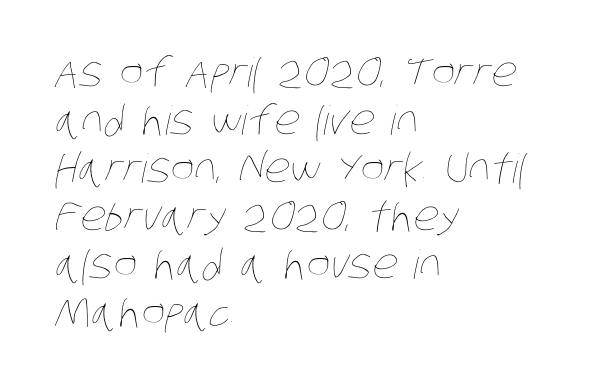
The image shows 40 px thin, condensed type; set left-aligned, line spacing 1.2x, normal letter spacing, not underlined; low stroke contrast and a large x-height.
